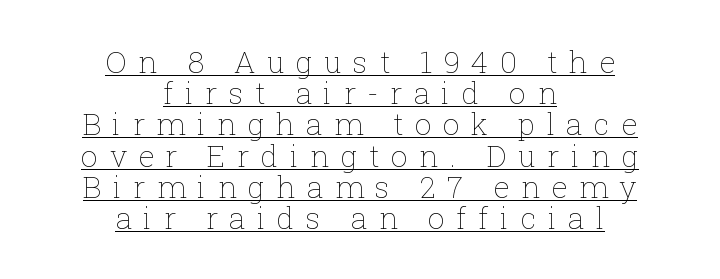
Q: Is the text bold? A: No.
Q: Is the text italic (slanted)? A: No, it is upright.
Q: Is the text underlined? A: Yes.
Q: How is the paragraph aligned? A: Centered.
Q: Is the spacing between letters normal or unusually wide? A: Unusually wide.
Q: Is the spacing between lines tight, normal or loose? A: Tight.
Q: Width (condensed, normal, or wide)? A: Normal.
Q: Stroke contrast? A: Low.
Q: x-height? A: Medium.
Q: Monospaced? A: No.
